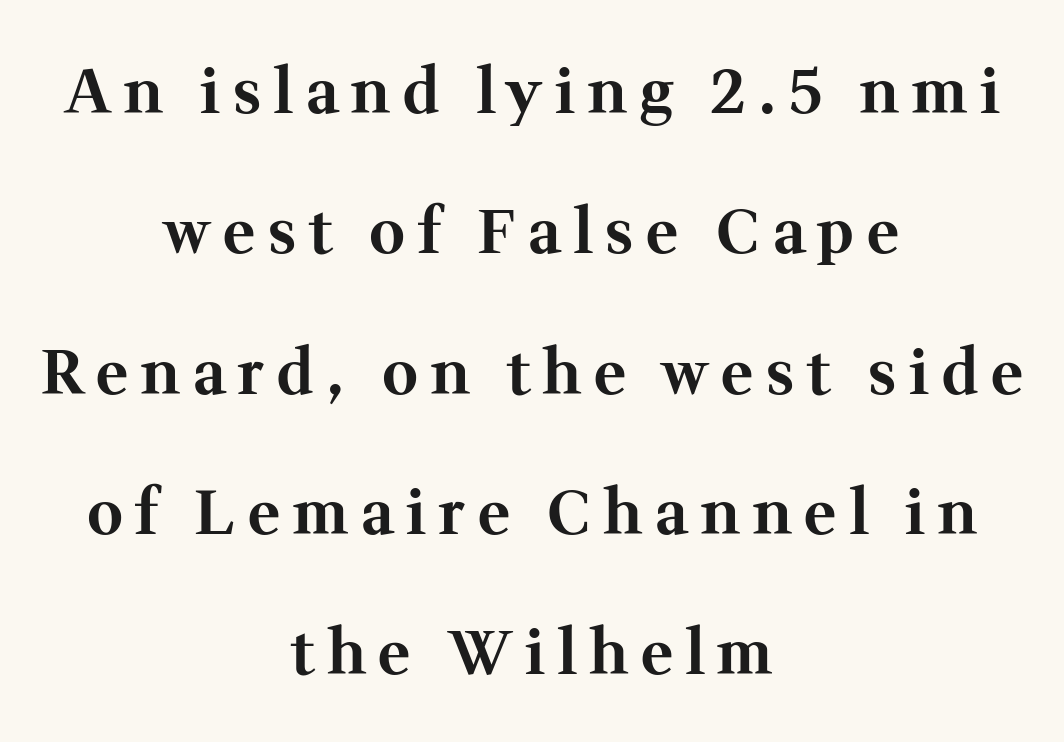
{"serif": "yes", "italic": "no", "bold": "yes", "weight": "bold", "width": "normal", "stroke_contrast": "medium", "x_height": "medium", "monospaced": "no", "underline": "no", "align": "center", "line_spacing": "loose", "line_spacing_ratio": 2.3, "letter_spacing": "wide", "letter_spacing_em": 0.21, "glyph_px": 61}
